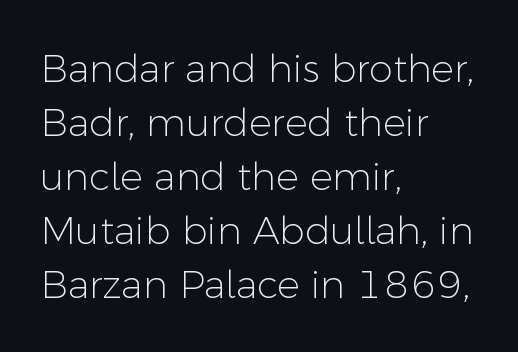
{"serif": "no", "italic": "no", "bold": "no", "weight": "light", "width": "normal", "stroke_contrast": "low", "x_height": "medium", "monospaced": "no", "underline": "no", "align": "left", "line_spacing": "normal", "line_spacing_ratio": 1.42, "letter_spacing": "normal", "letter_spacing_em": 0.0, "glyph_px": 38}
